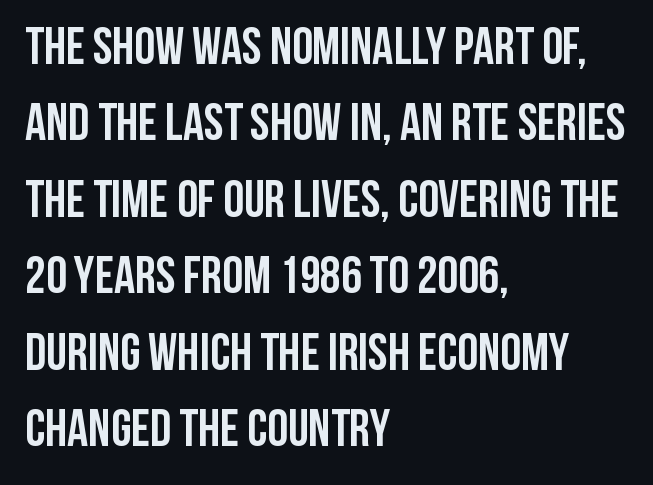
Grotesque or geometric, the face here clearly has no serifs. Each new line begins a customary step beneath the previous one. Teacher's note: observe the even left margin — that is flush-left alignment. The letters sit at their default tracking, neither squeezed nor spread. Lines of text with bare space underneath.
